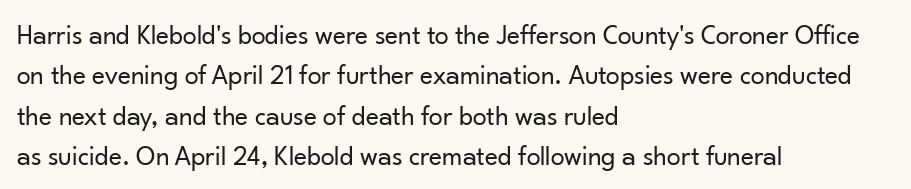
This is not heavy type; no bold has been used. A normal amount of white space separates one row of letters from the next. The tracking reads as untouched default to a designer's eye. Underlining? Definitely not there.
